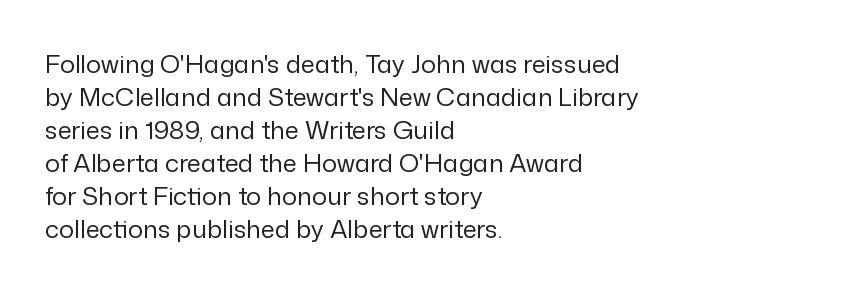
The image shows 25 px text type, upright; set left-aligned, normal line spacing (1.32x), normal letter spacing, not underlined.
